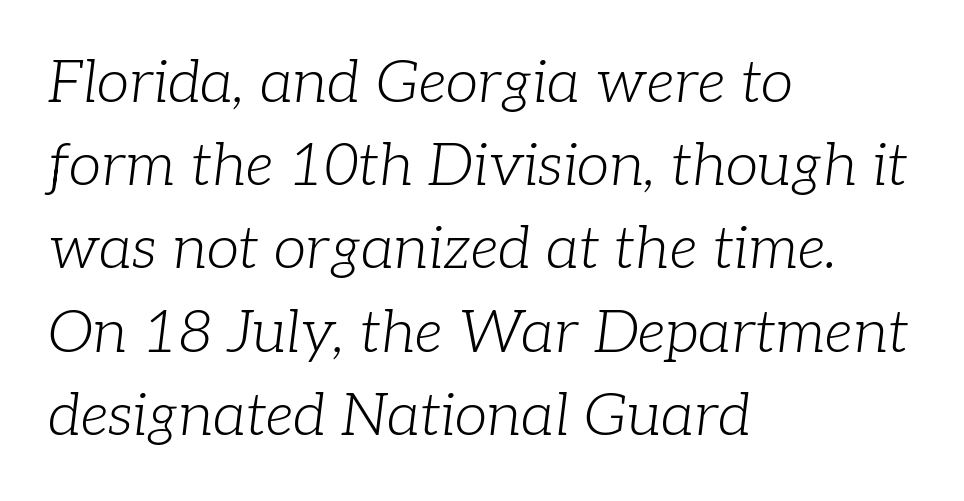
Type style note: has serifs. You could call the tracking neutral — neither tight nor loose. Emphasis-style slanted type is in use. Visually the block forms a straight wall on the left and a jagged coastline on the right. Proportional: the letters do not fall into vertical columns. Plain, unruled lines of type.
